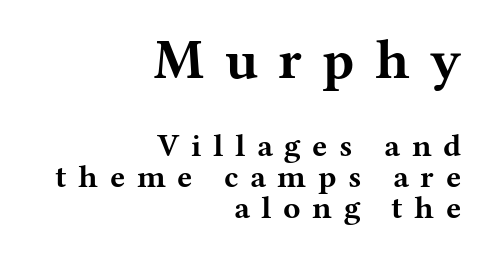
{"serif": "yes", "italic": "no", "bold": "yes", "weight": "bold", "width": "wide", "stroke_contrast": "medium", "x_height": "medium", "monospaced": "no", "underline": "no", "align": "right", "line_spacing": "tight", "line_spacing_ratio": 0.98, "letter_spacing": "wide", "letter_spacing_em": 0.36, "larger_block": "first", "size_ratio": 1.75, "glyph_px": 56}
